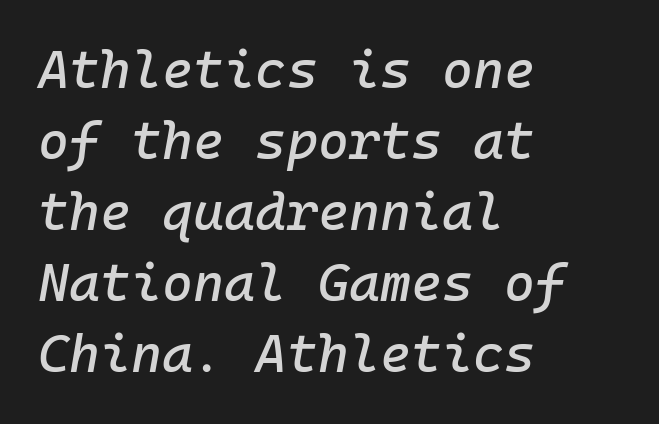
Q: Is the text italic (slanted)? A: Yes, it leans right by about 10 degrees.
Q: Is the text underlined? A: No.
Q: How is the paragraph aligned? A: Left-aligned.
Q: Is the spacing between letters normal or unusually wide? A: Normal.
Q: Is the spacing between lines tight, normal or loose? A: Normal.
Q: Width (condensed, normal, or wide)? A: Normal.
Q: Stroke contrast? A: Low.
Q: x-height? A: Medium.
Q: Monospaced? A: Yes.
